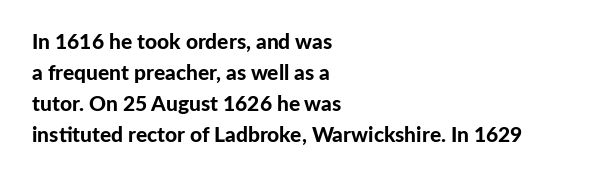
{"italic": "no", "bold": "yes", "underline": "no", "align": "left", "line_spacing": "normal", "line_spacing_ratio": 1.48, "letter_spacing": "normal", "letter_spacing_em": 0.0, "glyph_px": 21}
